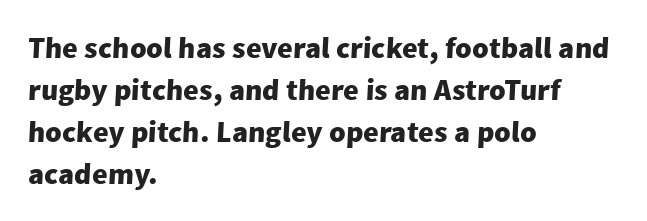
Thick stems and heavy bowls — unmistakably bold. The string is rendered with underlining switched off. This sample keeps an unexceptional amount of space between lines. Looks like regular typesetting: each glyph gets only the width it needs.
